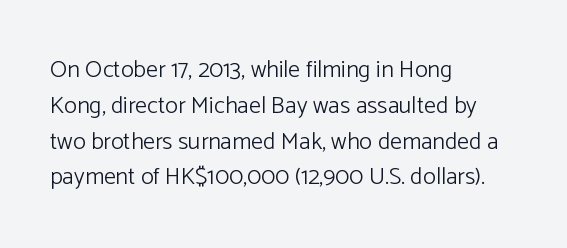
The setting favours the left margin, as ordinary paragraphs usually do. Upright lettering throughout. Letter spacing: default. No chunkiness to these letters — they're not bold.
